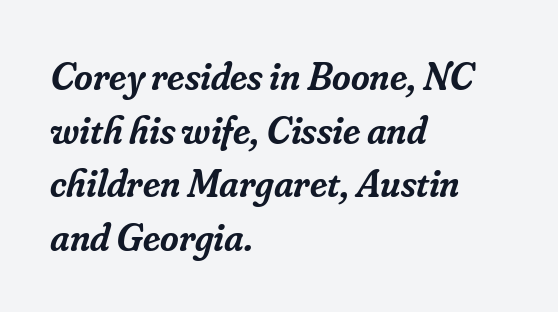
Q: Is the text bold? A: Semi-bold.
Q: Is the text italic (slanted)? A: Yes, it leans right by about 16 degrees.
Q: Is the typeface a serif or a sans-serif typeface? A: Serif.
Q: Is the text underlined? A: No.
Q: How is the paragraph aligned? A: Left-aligned.
Q: Is the spacing between letters normal or unusually wide? A: Normal.
Q: Is the spacing between lines tight, normal or loose? A: Normal.
Q: Width (condensed, normal, or wide)? A: Normal.
Q: Stroke contrast? A: Low.
Q: x-height? A: Small.
Q: Monospaced? A: No.
